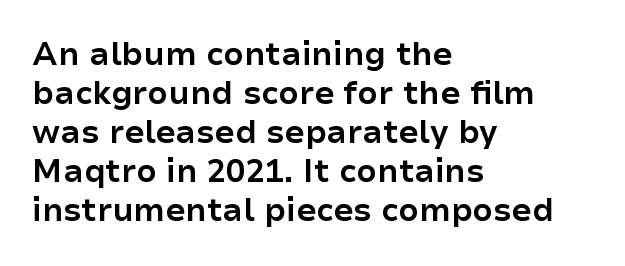
Casual observation: everything's shoved over to the left. Looks like regular typesetting: each glyph gets only the width it needs. Typographically, this falls in the sans-serif category. This is heavy type, rendered in bold. Every stem runs plumb, perpendicular to the baseline. Glance below the letters and you will spot only blank space.
